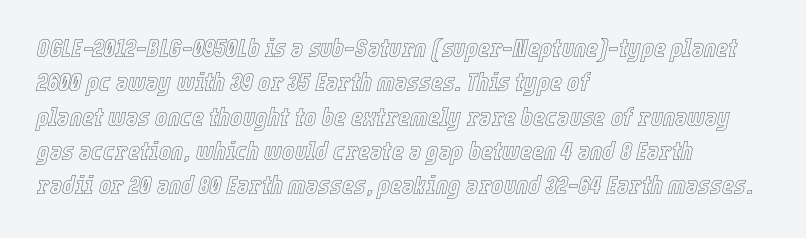
Q: Is the text italic (slanted)? A: Yes, it leans right by about 12 degrees.
Q: Is the text underlined? A: No.
Q: How is the paragraph aligned? A: Left-aligned.
Q: Is the spacing between letters normal or unusually wide? A: Normal.
Q: Is the spacing between lines tight, normal or loose? A: Normal.
